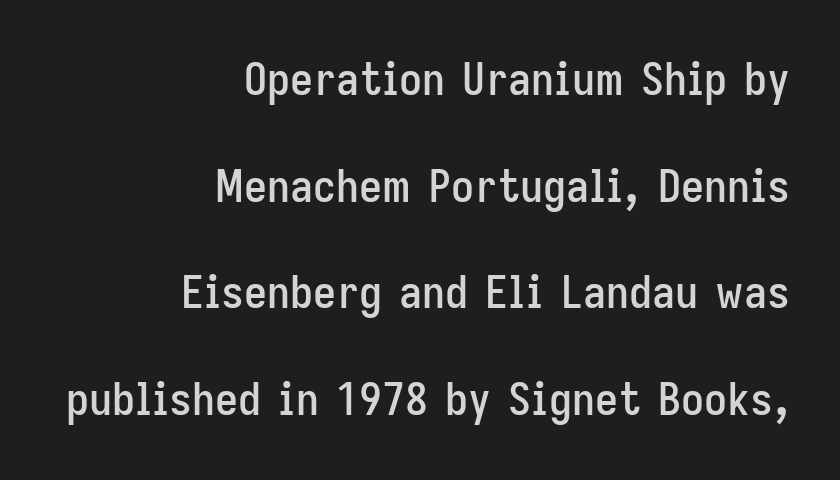
The image shows 46 px condensed sans-serif type, upright; set right-aligned, loose line spacing (2.32x), normal letter spacing, not underlined; low stroke contrast and a medium x-height.
